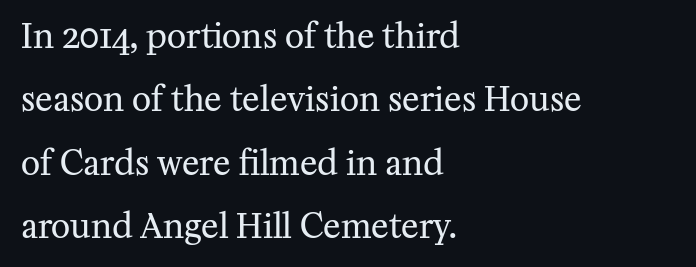
The image shows 33 px regular-weight serif type, upright; set left-aligned, loose line spacing (1.92x), normal letter spacing, not underlined; medium stroke contrast and a medium x-height.
